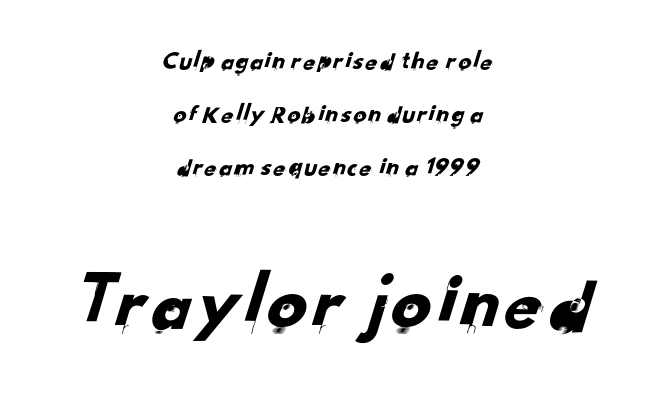
Q: Is the typeface a serif or a sans-serif typeface? A: Sans-serif.
Q: Is the text underlined? A: No.
Q: How is the paragraph aligned? A: Centered.
Q: Is the spacing between letters normal or unusually wide? A: Normal.
Q: Is the spacing between lines tight, normal or loose? A: Loose.
Q: Which block of text is set in a larger size, the first (top) or the second (bottom)? A: The second (bottom) one.
Q: Width (condensed, normal, or wide)? A: Normal.
Q: Stroke contrast? A: Low.
Q: x-height? A: Small.
Q: Monospaced? A: No.
